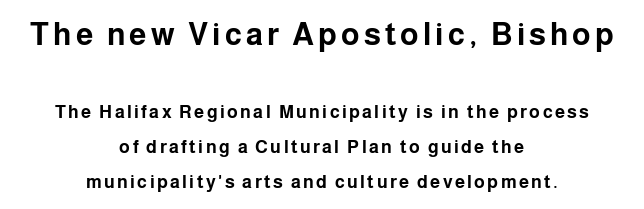
{"serif": "no", "italic": "no", "bold": "yes", "weight": "bold", "width": "normal", "stroke_contrast": "low", "x_height": "medium", "monospaced": "no", "underline": "no", "align": "center", "line_spacing": "loose", "line_spacing_ratio": 1.95, "larger_block": "first", "size_ratio": 1.72, "glyph_px": 31}
